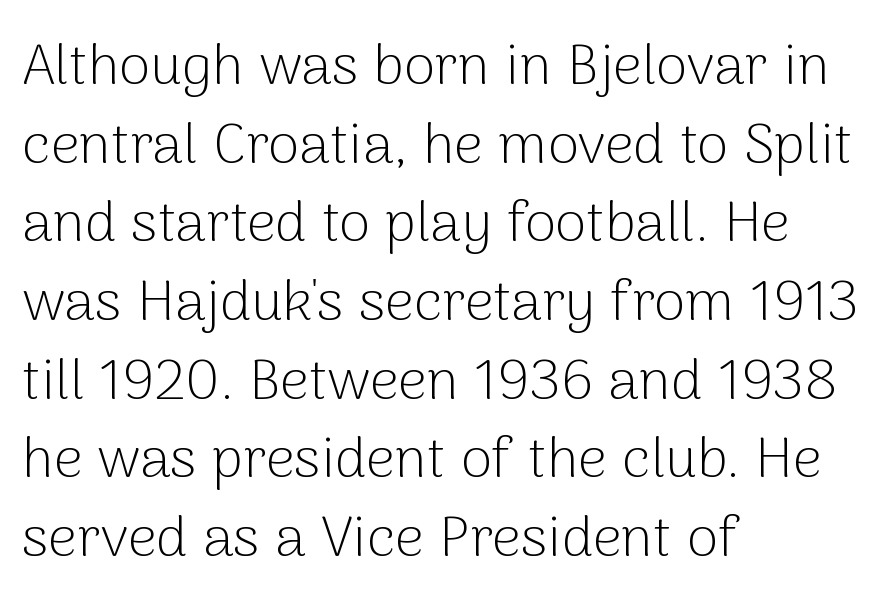
{"serif": "no", "italic": "no", "bold": "no", "weight": "light", "width": "normal", "stroke_contrast": "low", "x_height": "medium", "monospaced": "no", "underline": "no", "align": "left", "line_spacing": "normal", "line_spacing_ratio": 1.38, "letter_spacing": "normal", "letter_spacing_em": 0.0, "glyph_px": 57}
